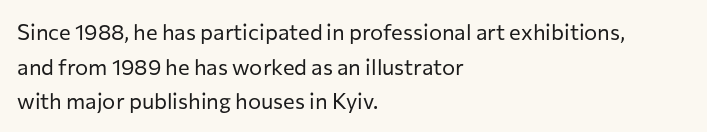
The image shows 22 px text type, upright; set left-aligned, normal line spacing (1.57x), normal letter spacing, not underlined.
